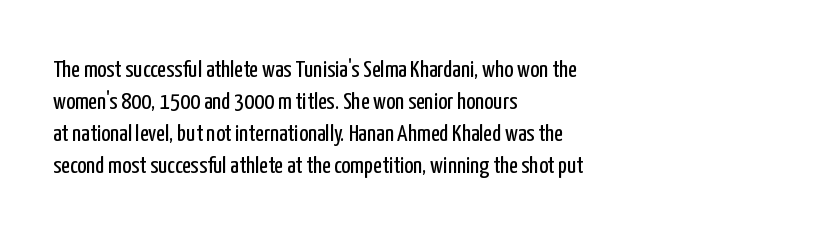
A bare baseline throughout the passage. Does the lettering tilt? It doesn't — this is upright. Leftover space on each line is placed entirely after the last word. Regarding leading, the lines here are spaced in the standard way. Inter-character spacing is left at the font's built-in metrics. Compared with a typical body face, this is equally light or lighter still.
